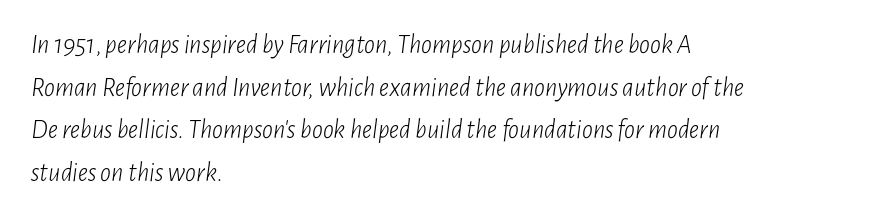
{"italic": "yes", "lean": "right", "slant_degrees": 7, "bold": "no", "underline": "no", "align": "left", "line_spacing": "normal", "line_spacing_ratio": 1.58, "letter_spacing": "normal", "letter_spacing_em": 0.0, "glyph_px": 27}
